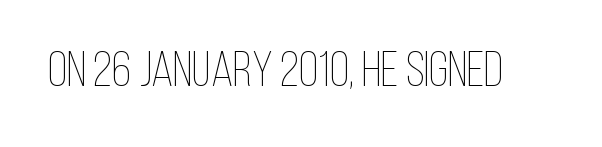
Posture: upright roman. Students, note that the glyphs here touch the page at normal intervals. The letterforms sit at book weight or below. Check under the words: just untouched page.
